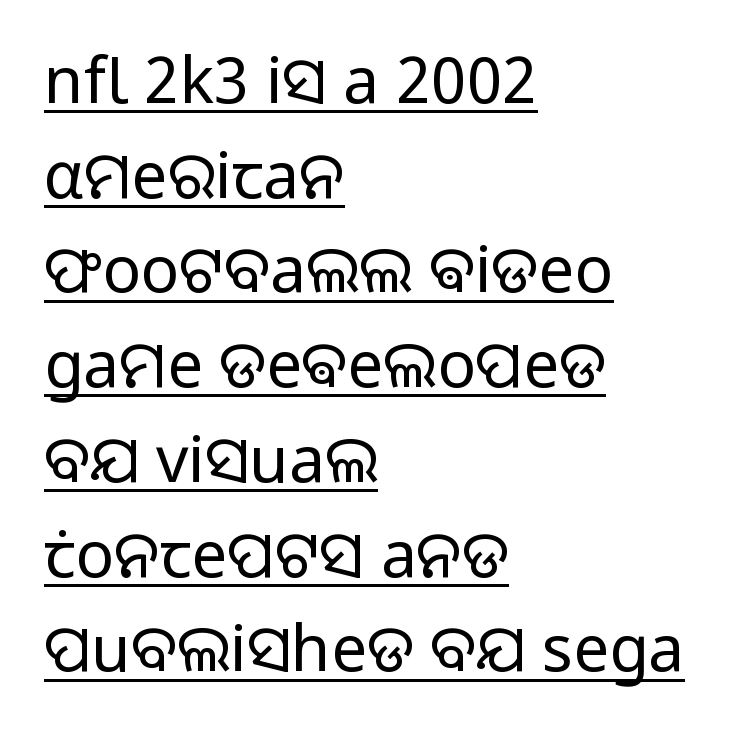
The ragged edge is on the right, which tells us the setting is flush left. This reads as an unemphasized weight, regular at the heaviest. When letters stand straight like this, we call the style roman or upright. Observe the ordinary spacing: letters are neighbours, not strangers. This sample has the flowing, uneven cadence of proportional lettering. The lettering is marked with a stroke running underneath it.
